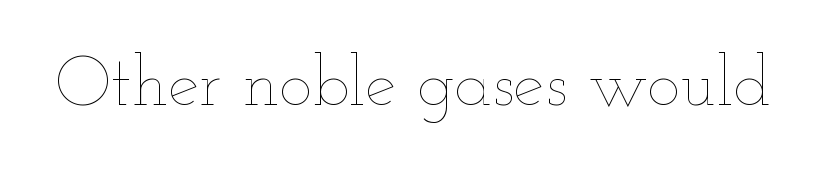
Q: Is the text bold? A: No.
Q: Is the text italic (slanted)? A: No, it is upright.
Q: Is the text underlined? A: No.
Q: Is the spacing between letters normal or unusually wide? A: Normal.
Q: Width (condensed, normal, or wide)? A: Wide.
Q: Stroke contrast? A: Low.
Q: x-height? A: Small.
Q: Monospaced? A: No.
